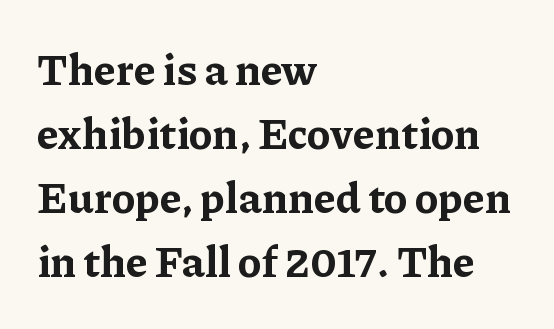
The image shows 43 px bold serif type, upright; set left-aligned, normal line spacing (1.49x), normal letter spacing, not underlined; low stroke contrast and a medium x-height.
